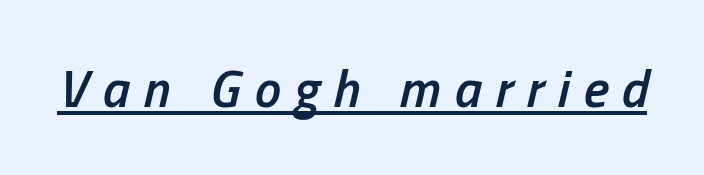
Varying glyph widths throughout — classic text-font behaviour. Caption: expanded tracking, letters set apart. Weight check: semibold — heavier than regular, not quite bold. Quick note: italic. Glance below the letters and you will spot a drawn line.
